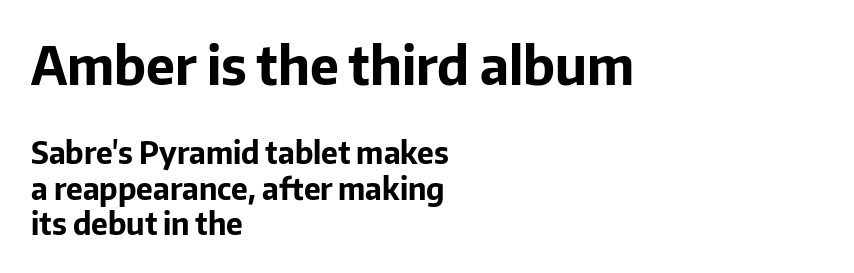
Q: Is the text bold? A: Yes.
Q: Is the text italic (slanted)? A: No, it is upright.
Q: Is the typeface a serif or a sans-serif typeface? A: Sans-serif.
Q: Is the text underlined? A: No.
Q: How is the paragraph aligned? A: Left-aligned.
Q: Is the spacing between letters normal or unusually wide? A: Normal.
Q: Which block of text is set in a larger size, the first (top) or the second (bottom)? A: The first (top) one.
Q: Width (condensed, normal, or wide)? A: Normal.
Q: Stroke contrast? A: Low.
Q: x-height? A: Medium.
Q: Monospaced? A: No.
